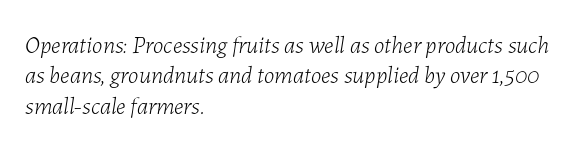
Does the lettering tilt? It does — this is italic. Quick note: underline off. In CSS terms this would be text-align: left. The letters sit at their default tracking, neither squeezed nor spread. The typesetting does not lean heavy: it is not bold.
